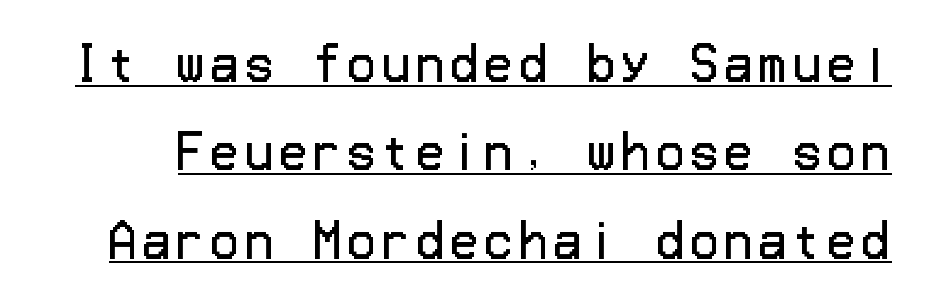
Does the lettering tilt? It doesn't — this is upright. Summary of weight: not heavy and not bold. Regarding serifs, this sample does without them. Notice how a bar underscores the lettering throughout.
